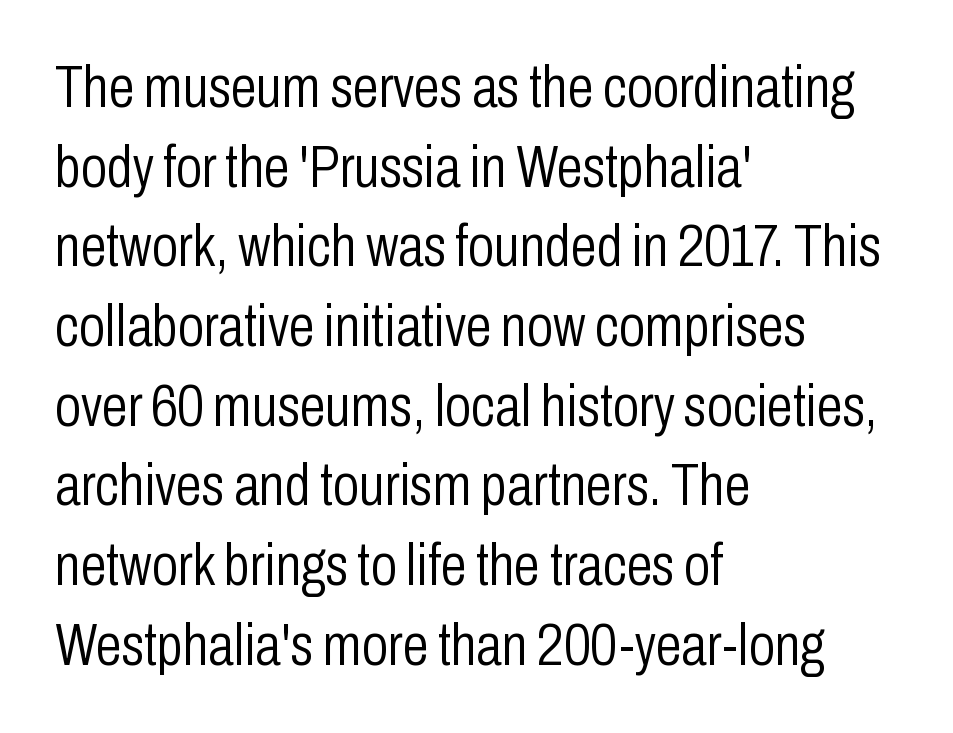
Is the type heavy? It reads as light-to-regular instead. Interline gaps are of average width in this sample. A bare baseline throughout the passage. A classic flush-left, rag-right setting is used for this passage.
